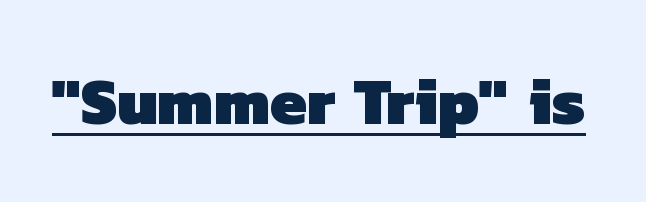
{"serif": "no", "bold": "yes", "weight": "heavy", "width": "normal", "stroke_contrast": "low", "x_height": "medium", "monospaced": "no", "underline": "yes", "letter_spacing": "normal", "letter_spacing_em": 0.0, "glyph_px": 65}
